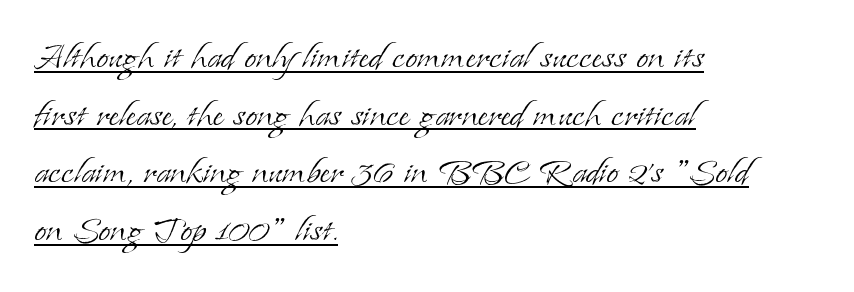
The passage shown is underscored from start to finish. This is not heavy type; no bold has been used. The line texture is even and compact thanks to regular tracking. Is this a fixed-width face? No — the glyphs have proportional, varying widths.
